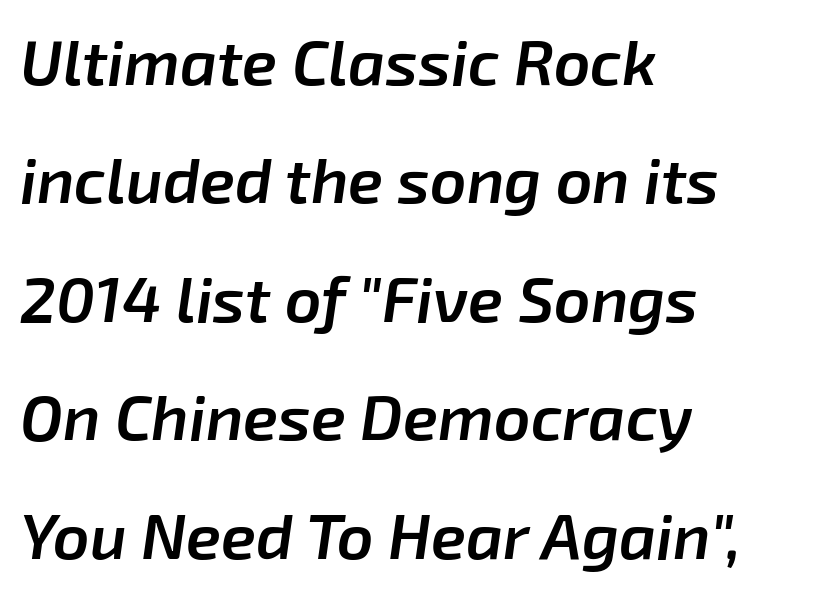
The image shows 64 px semibold type, italic (leaning right); set left-aligned, line spacing 1.85x, normal letter spacing, not underlined; low stroke contrast and a medium x-height.
